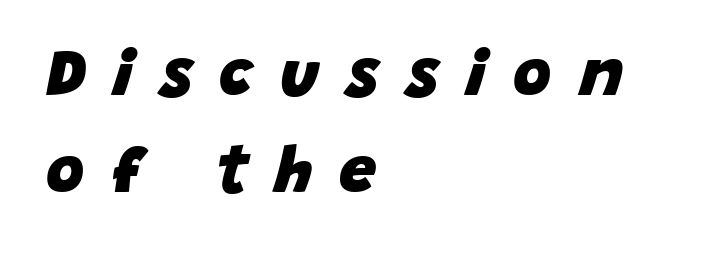
Q: Is the text bold? A: Yes.
Q: Is the text italic (slanted)? A: Yes, it leans right by about 15 degrees.
Q: Is the text underlined? A: No.
Q: How is the paragraph aligned? A: Left-aligned.
Q: Is the spacing between letters normal or unusually wide? A: Unusually wide.
Q: Is the spacing between lines tight, normal or loose? A: Normal.
Q: Width (condensed, normal, or wide)? A: Normal.
Q: Stroke contrast? A: Low.
Q: x-height? A: Large.
Q: Monospaced? A: No.
